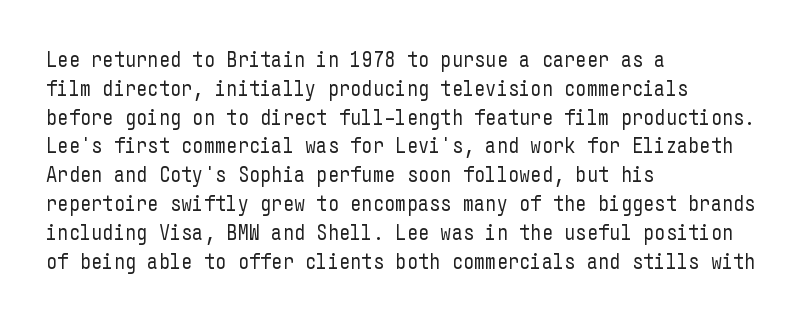
{"italic": "no", "bold": "no", "underline": "no", "align": "left", "line_spacing": "normal", "line_spacing_ratio": 1.31, "letter_spacing": "normal", "letter_spacing_em": 0.0, "glyph_px": 22}
